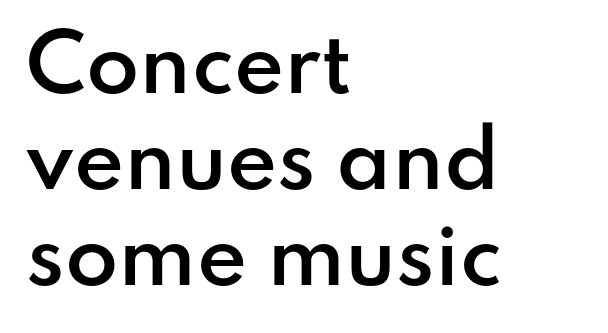
Q: Is the text bold? A: Semi-bold.
Q: Is the text italic (slanted)? A: No, it is upright.
Q: Is the typeface a serif or a sans-serif typeface? A: Sans-serif.
Q: Is the text underlined? A: No.
Q: How is the paragraph aligned? A: Left-aligned.
Q: Is the spacing between letters normal or unusually wide? A: Normal.
Q: Is the spacing between lines tight, normal or loose? A: Normal.
Q: Width (condensed, normal, or wide)? A: Normal.
Q: Stroke contrast? A: Low.
Q: x-height? A: Small.
Q: Monospaced? A: No.
